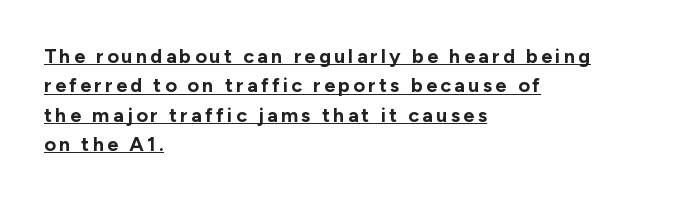
The image shows 20 px bold type, upright; set left-aligned, normal line spacing (1.47x), underlined.
